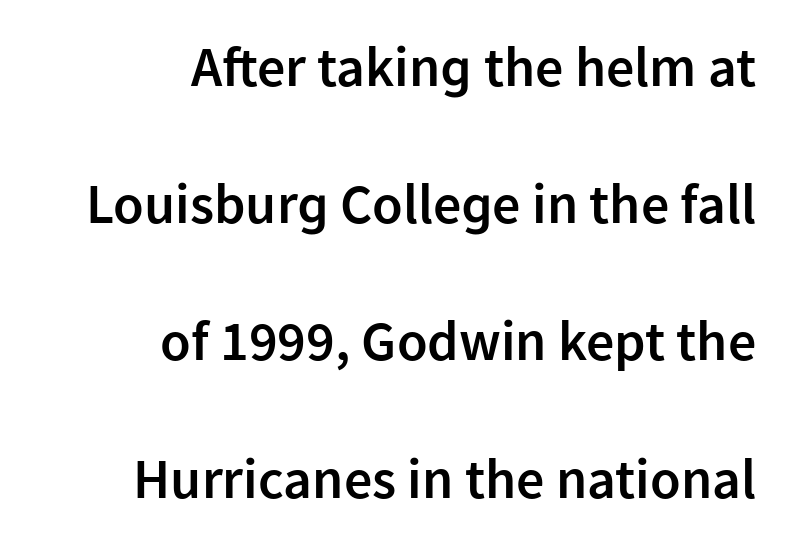
This sample trades compactness for vertical openness between lines. This is moderately heavy type, rendered in semibold. This rendering features lettering with no underline. The glyphs in this specimen are sans serif. The rag falls on the left side of this text block.
